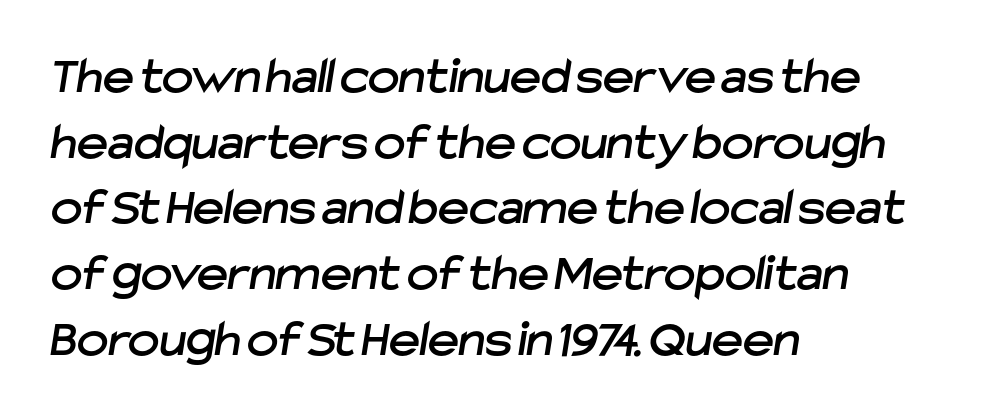
What kind of face is this? One without serifs — a sans. Layout note: lines flush left. The strip under each line holds only bare page. Honestly, the letter spacing is just normal — you wouldn't notice it.
